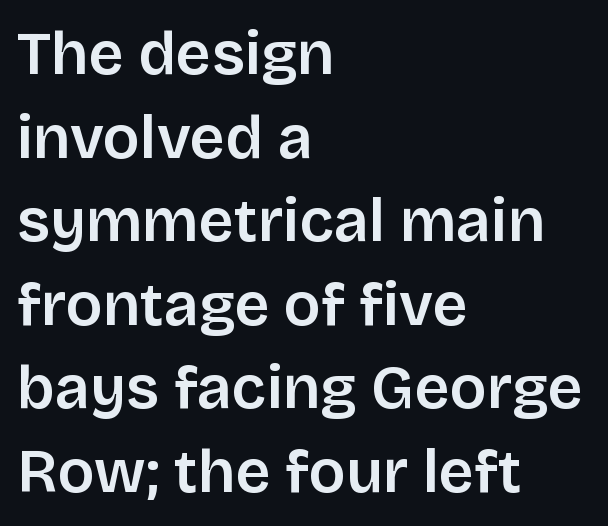
Rows of type keep a routine distance in the vertical direction. The passage shown is not underscored anywhere. This sample uses plain, unmodified letter spacing. Varying glyph widths throughout — classic text-font behaviour. These words are printed semibold, heavier than regular yet not bold.
